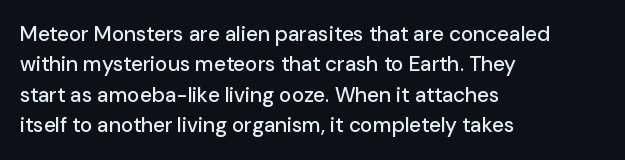
{"italic": "no", "underline": "no", "align": "left", "line_spacing": "normal", "line_spacing_ratio": 1.45, "letter_spacing": "normal", "letter_spacing_em": 0.0, "glyph_px": 21}
